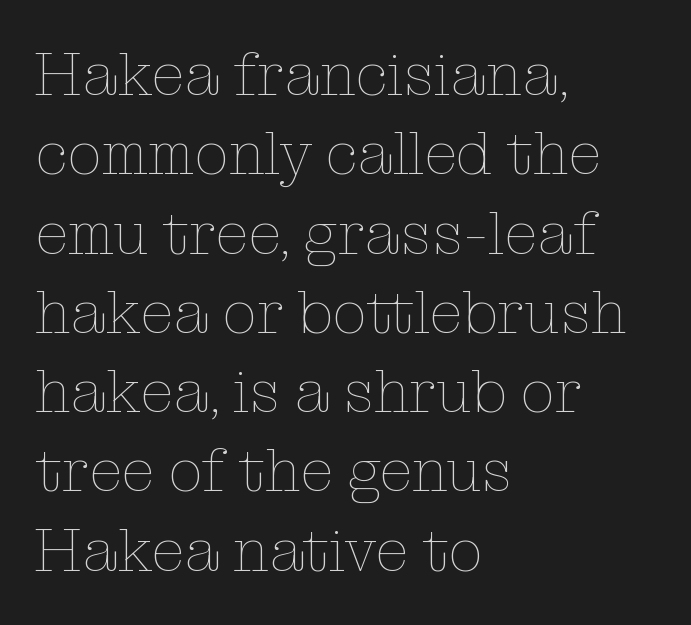
{"italic": "no", "bold": "no", "weight": "thin", "width": "normal", "stroke_contrast": "low", "x_height": "medium", "monospaced": "no", "underline": "no", "align": "left", "line_spacing": "normal", "line_spacing_ratio": 1.3, "letter_spacing": "normal", "letter_spacing_em": 0.0, "glyph_px": 61}
